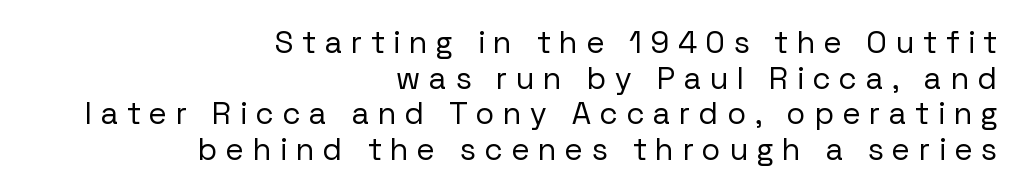
No letter is thick-stroked: the sample isn't bold. Stroke terminals: plain, sans-serif. The area under the type is left untouched. A typesetter would mark this as roman, not italic.
